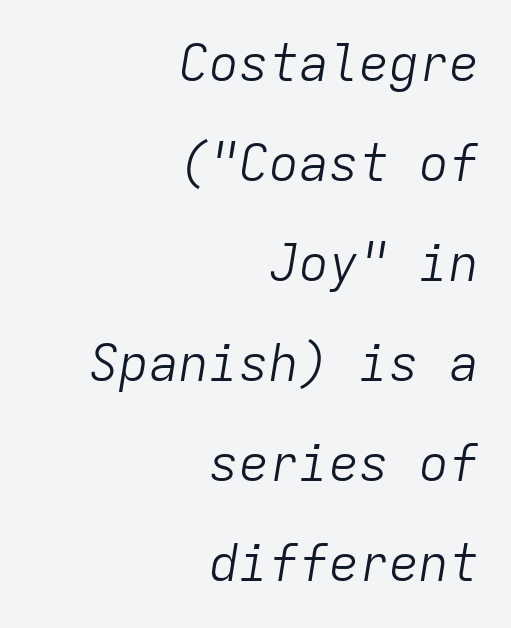
The image shows 50 px light type, italic (leaning right), monospaced; set right-aligned, loose line spacing (2.0x), normal letter spacing, not underlined; low stroke contrast and a medium x-height.
